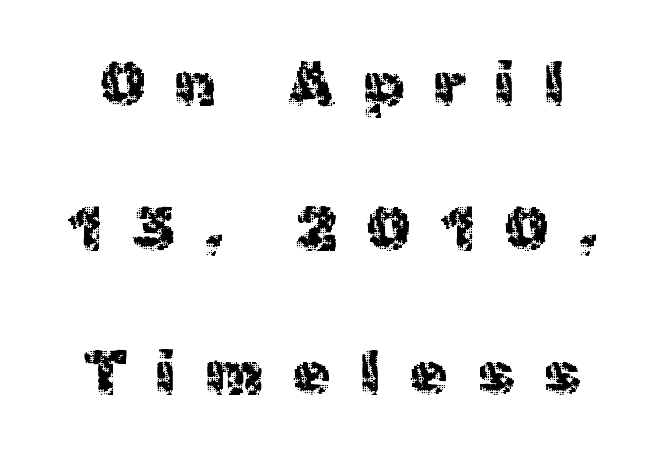
Q: Is the text bold? A: No.
Q: Is the text italic (slanted)? A: No, it is upright.
Q: Is the typeface a serif or a sans-serif typeface? A: Sans-serif.
Q: Is the text underlined? A: No.
Q: Is the spacing between letters normal or unusually wide? A: Unusually wide.
Q: Is the spacing between lines tight, normal or loose? A: Loose.
Q: Width (condensed, normal, or wide)? A: Normal.
Q: x-height? A: Medium.
Q: Monospaced? A: No.
